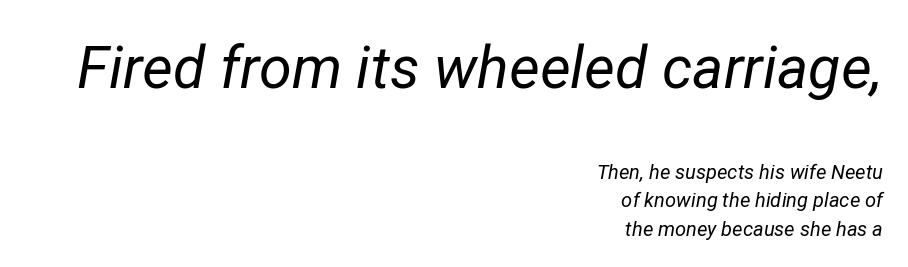
{"italic": "yes", "lean": "right", "slant_degrees": 12, "bold": "no", "weight": "regular", "width": "normal", "stroke_contrast": "low", "x_height": "medium", "monospaced": "no", "underline": "no", "align": "right", "line_spacing": "normal", "line_spacing_ratio": 1.43, "letter_spacing": "normal", "letter_spacing_em": 0.0, "larger_block": "first", "size_ratio": 2.95, "glyph_px": 59}
